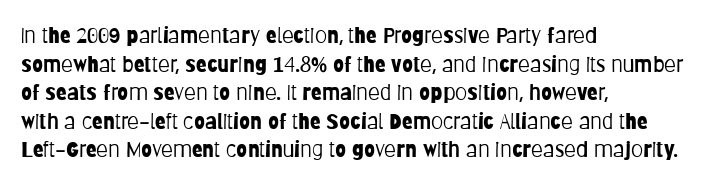
Q: Is the text bold? A: No.
Q: Is the text italic (slanted)? A: No, it is upright.
Q: Is the text underlined? A: No.
Q: How is the paragraph aligned? A: Left-aligned.
Q: Is the spacing between letters normal or unusually wide? A: Normal.
Q: Is the spacing between lines tight, normal or loose? A: Normal.
